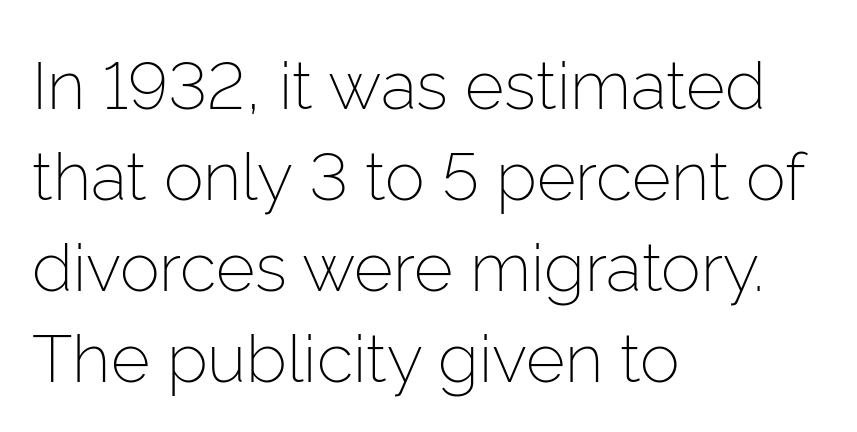
Serifs: no, the terminals of the letterforms are clean. Character widths vary here, with narrow letters taking less room than wide ones. The strokes are not fattened; the text isn't bold. The line texture is even and compact thanks to regular tracking. Horizontally, the lines are justified to the leading edge only.
